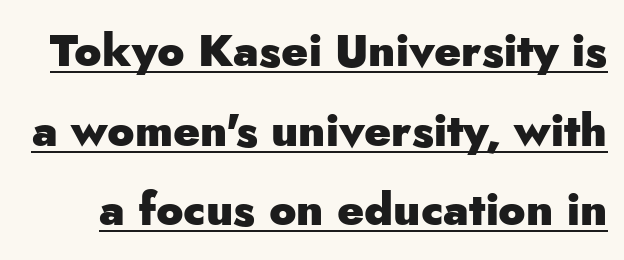
The image shows 45 px heavy sans-serif type, upright; set line spacing 1.77x, normal letter spacing, underlined; low stroke contrast and a small x-height.
